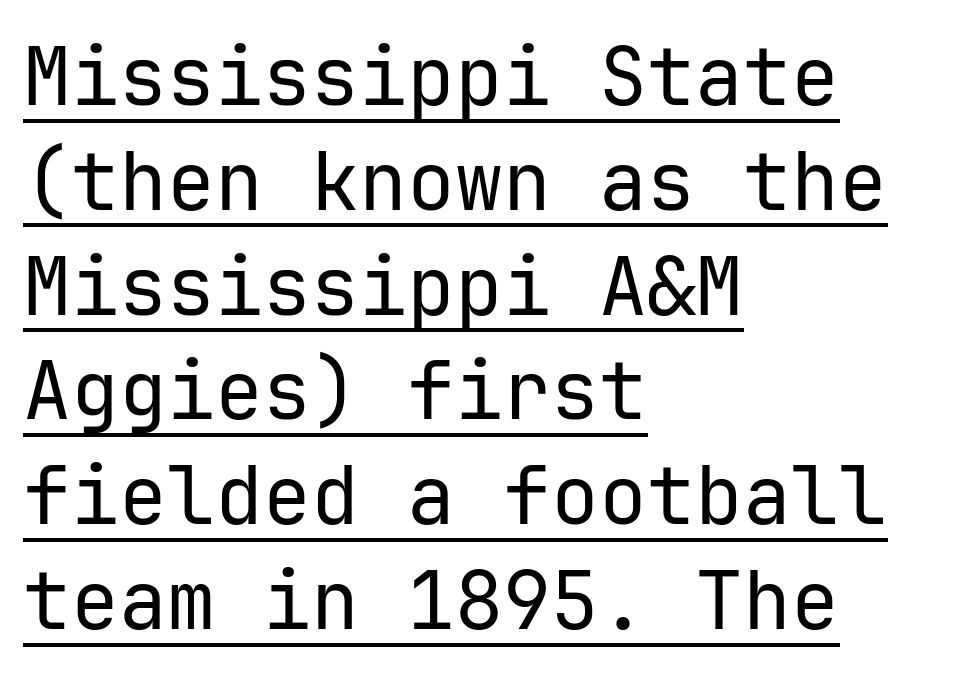
The image shows 80 px regular-weight sans-serif type, upright, monospaced; set left-aligned, normal line spacing (1.31x), normal letter spacing, underlined; low stroke contrast and a medium x-height.
